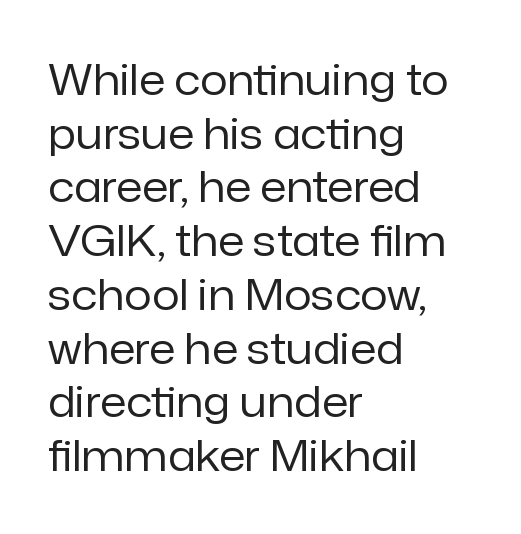
Q: Is the text bold? A: No.
Q: Is the text italic (slanted)? A: No, it is upright.
Q: Is the typeface a serif or a sans-serif typeface? A: Sans-serif.
Q: Is the text underlined? A: No.
Q: How is the paragraph aligned? A: Left-aligned.
Q: Is the spacing between letters normal or unusually wide? A: Normal.
Q: Is the spacing between lines tight, normal or loose? A: Normal.
Q: Width (condensed, normal, or wide)? A: Normal.
Q: Stroke contrast? A: Low.
Q: x-height? A: Medium.
Q: Monospaced? A: No.
